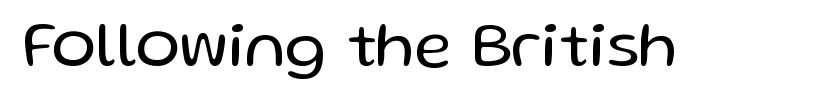
Stroke terminals: plain, sans-serif. Does the lettering tilt? It doesn't — this is upright. What stands out about the letter spacing? Nothing — it is the standard amount. The specimen omits any rule beneath the text block's lines.
